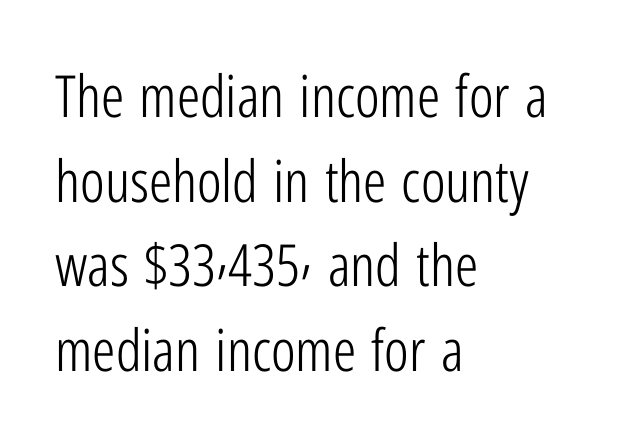
Q: Is the text bold? A: No.
Q: Is the text italic (slanted)? A: No, it is upright.
Q: Is the typeface a serif or a sans-serif typeface? A: Sans-serif.
Q: Is the text underlined? A: No.
Q: How is the paragraph aligned? A: Left-aligned.
Q: Is the spacing between letters normal or unusually wide? A: Normal.
Q: Is the spacing between lines tight, normal or loose? A: Normal.
Q: Width (condensed, normal, or wide)? A: Condensed.
Q: Stroke contrast? A: Low.
Q: x-height? A: Medium.
Q: Monospaced? A: No.
